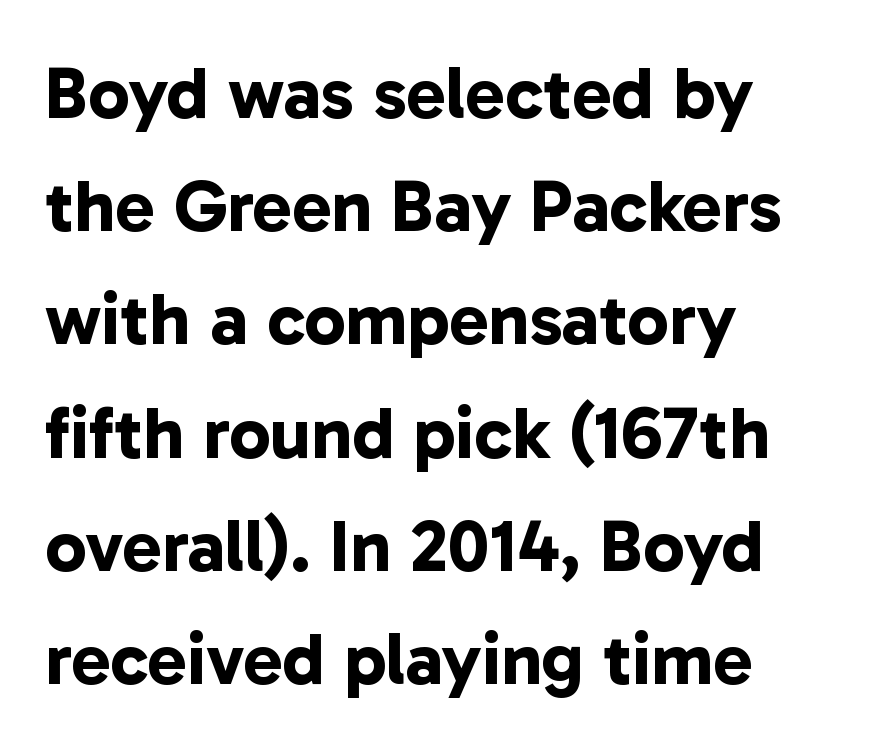
The rendering shows plain stroke endings on the letterforms — a sans-serif design. Each letter keeps its own natural width here, so spacing adapts to shape. How are the letters spaced? Ordinarily, with no added tracking. Line beginnings align vertically; line endings do not.
